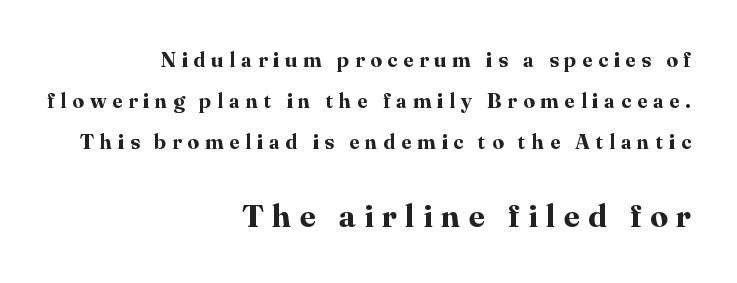
Q: Is the text bold? A: Yes.
Q: Is the text italic (slanted)? A: No, it is upright.
Q: Is the typeface a serif or a sans-serif typeface? A: Serif.
Q: Is the text underlined? A: No.
Q: How is the paragraph aligned? A: Right-aligned.
Q: Is the spacing between letters normal or unusually wide? A: Unusually wide.
Q: Is the spacing between lines tight, normal or loose? A: Loose.
Q: Which block of text is set in a larger size, the first (top) or the second (bottom)? A: The second (bottom) one.
Q: Width (condensed, normal, or wide)? A: Normal.
Q: Stroke contrast? A: High.
Q: x-height? A: Medium.
Q: Monospaced? A: No.
